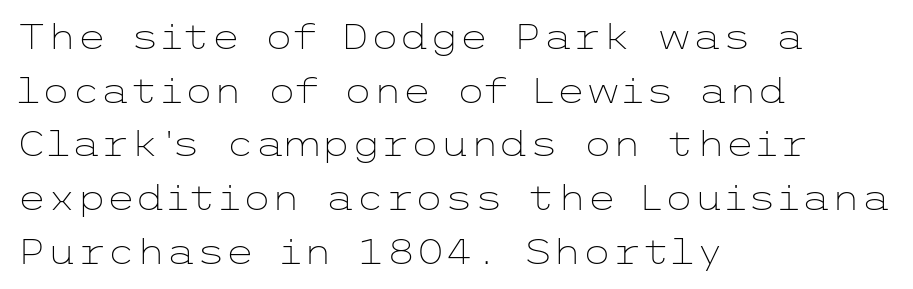
{"serif": "no", "italic": "no", "bold": "no", "weight": "light", "width": "wide", "stroke_contrast": "low", "x_height": "medium", "underline": "no", "align": "left", "line_spacing": "normal", "line_spacing_ratio": 1.58, "letter_spacing": "normal", "letter_spacing_em": 0.0, "glyph_px": 34}
